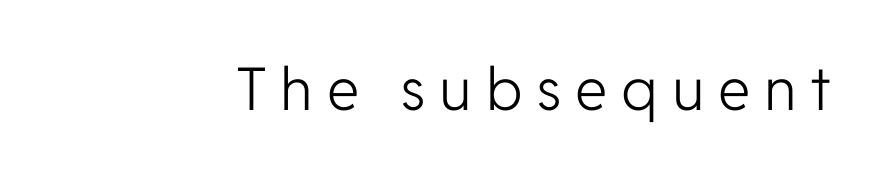
{"serif": "no", "italic": "no", "bold": "no", "weight": "light", "width": "normal", "stroke_contrast": "low", "x_height": "medium", "monospaced": "no", "underline": "no", "letter_spacing": "wide", "letter_spacing_em": 0.23, "glyph_px": 59}
